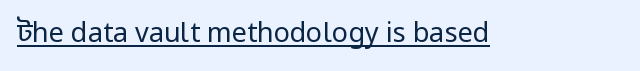
The image shows 27 px text type, upright; set normal letter spacing, underlined.
